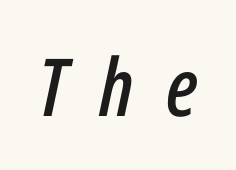
Q: Is the text italic (slanted)? A: Yes, it leans right by about 12 degrees.
Q: Is the text underlined? A: No.
Q: Is the spacing between letters normal or unusually wide? A: Unusually wide.
Q: Width (condensed, normal, or wide)? A: Condensed.
Q: Stroke contrast? A: Low.
Q: x-height? A: Medium.
Q: Monospaced? A: No.
